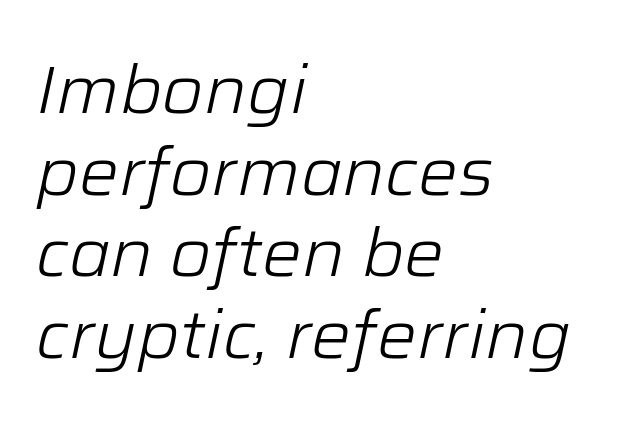
The image shows 67 px light type, italic (leaning right); set left-aligned, line spacing 1.22x, normal letter spacing, not underlined; low stroke contrast and a medium x-height.
